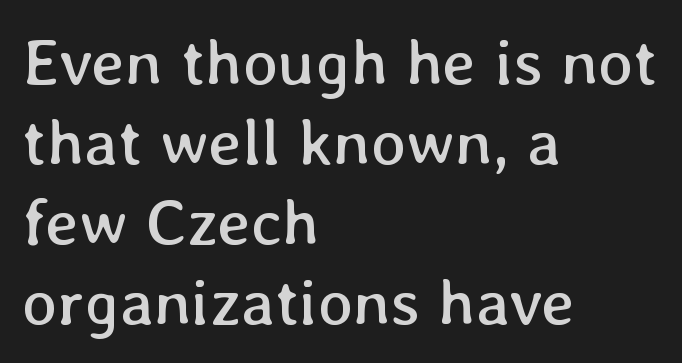
Q: Is the text bold? A: No.
Q: Is the text italic (slanted)? A: No, it is upright.
Q: Is the text underlined? A: No.
Q: How is the paragraph aligned? A: Left-aligned.
Q: Is the spacing between letters normal or unusually wide? A: Normal.
Q: Width (condensed, normal, or wide)? A: Normal.
Q: Stroke contrast? A: Low.
Q: x-height? A: Medium.
Q: Monospaced? A: No.
